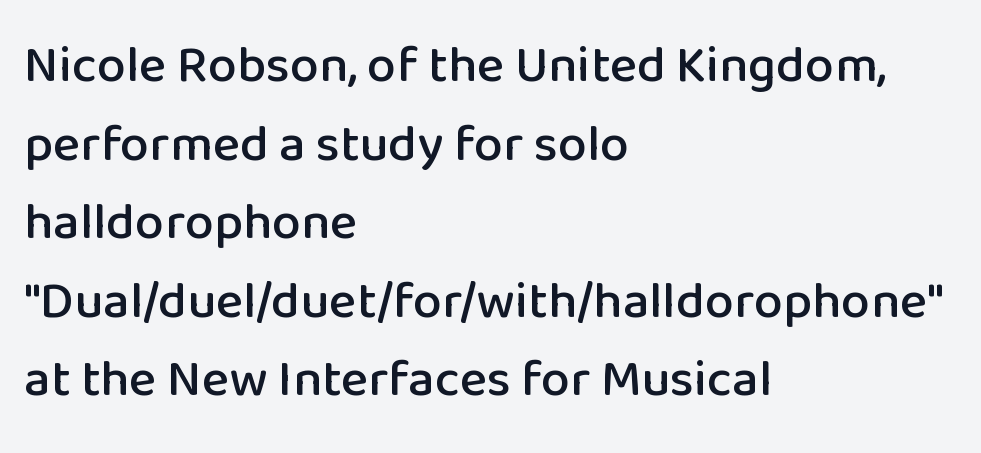
The leading is moderate, giving the passage an even texture. The typesetter chose a ragged-right arrangement here. The face used here is a sans, in the tradition of grotesques and geometrics. Do the letters lean? They stand straight. The letters sit at their default tracking, neither squeezed nor spread. Quick note: underline off.
